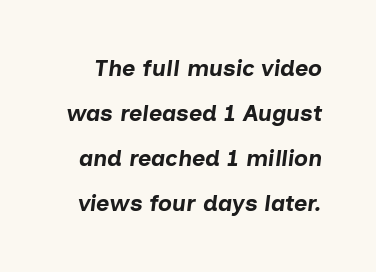
Q: Is the text bold? A: Yes.
Q: Is the text italic (slanted)? A: Yes, it leans right by about 7 degrees.
Q: Is the text underlined? A: No.
Q: Is the spacing between letters normal or unusually wide? A: Normal.
Q: Is the spacing between lines tight, normal or loose? A: Loose.
